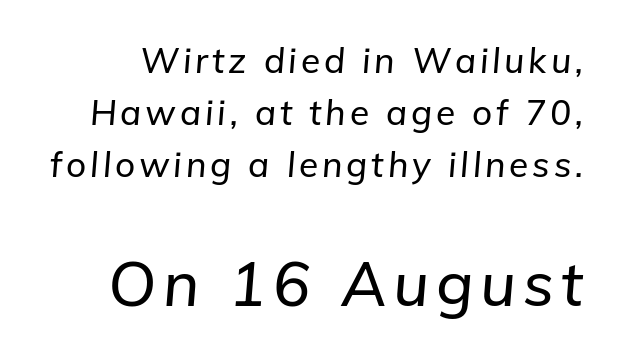
Q: Is the text italic (slanted)? A: Yes, it leans right by about 5 degrees.
Q: Is the text underlined? A: No.
Q: Is the spacing between lines tight, normal or loose? A: Normal.
Q: Which block of text is set in a larger size, the first (top) or the second (bottom)? A: The second (bottom) one.
Q: Width (condensed, normal, or wide)? A: Normal.
Q: Stroke contrast? A: Low.
Q: x-height? A: Medium.
Q: Monospaced? A: No.
